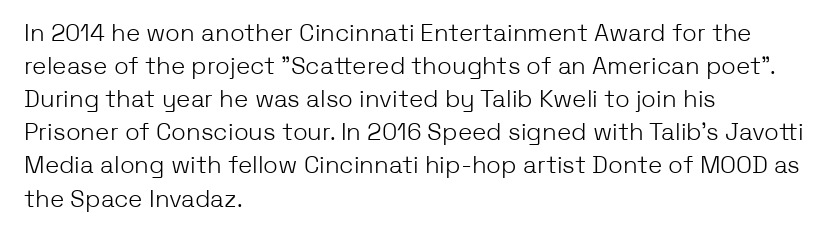
{"italic": "no", "bold": "no", "underline": "no", "align": "left", "line_spacing": "normal", "line_spacing_ratio": 1.38, "letter_spacing": "normal", "letter_spacing_em": 0.0, "glyph_px": 24}
